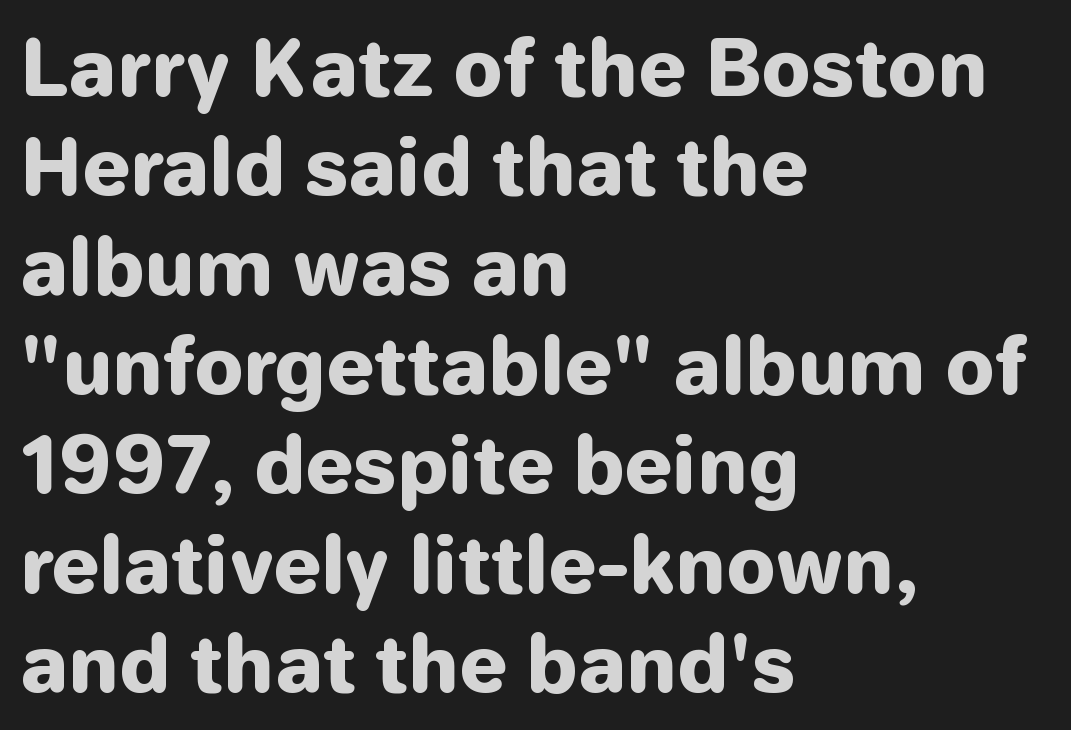
The image shows 77 px heavy sans-serif type, upright; set left-aligned, normal line spacing (1.29x), normal letter spacing, not underlined; low stroke contrast and a medium x-height.
